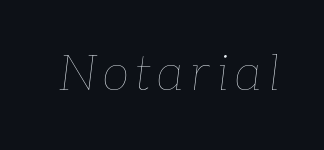
{"italic": "yes", "lean": "right", "slant_degrees": 7, "bold": "no", "weight": "thin", "width": "normal", "stroke_contrast": "low", "x_height": "medium", "monospaced": "no", "underline": "no", "glyph_px": 49}
